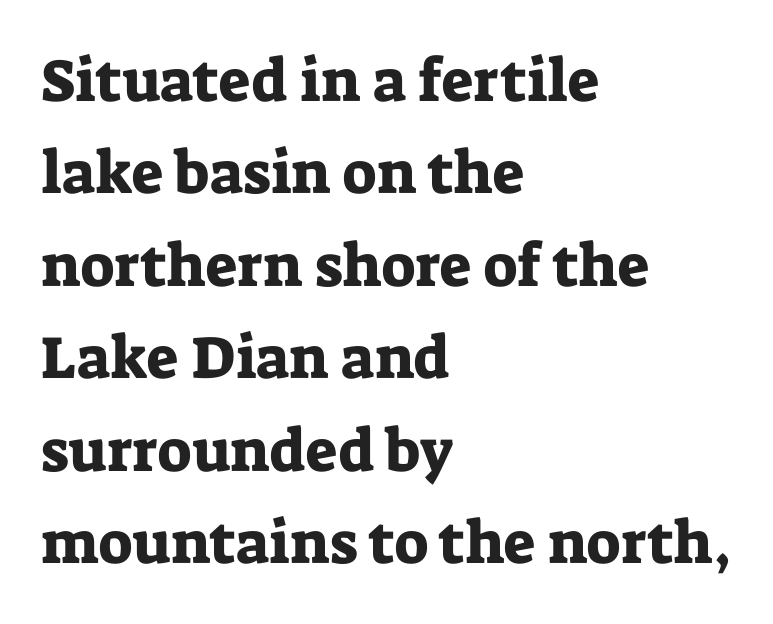
Q: Is the text italic (slanted)? A: No, it is upright.
Q: Is the typeface a serif or a sans-serif typeface? A: Serif.
Q: Is the text underlined? A: No.
Q: How is the paragraph aligned? A: Left-aligned.
Q: Is the spacing between letters normal or unusually wide? A: Normal.
Q: Is the spacing between lines tight, normal or loose? A: Normal.
Q: Width (condensed, normal, or wide)? A: Normal.
Q: Stroke contrast? A: Low.
Q: x-height? A: Medium.
Q: Monospaced? A: No.
